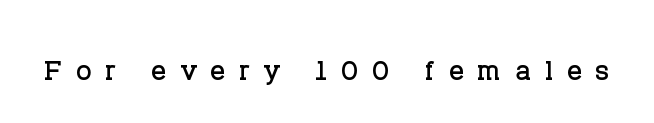
Each word looks stretched out because of the extra space between its letters. Each letter's strokes conclude with small projecting serifs. Is this a fixed-width face? No — the glyphs have proportional, varying widths. Beneath every word, the page is bare. Unlike italic type, these characters show no tilt at all.
